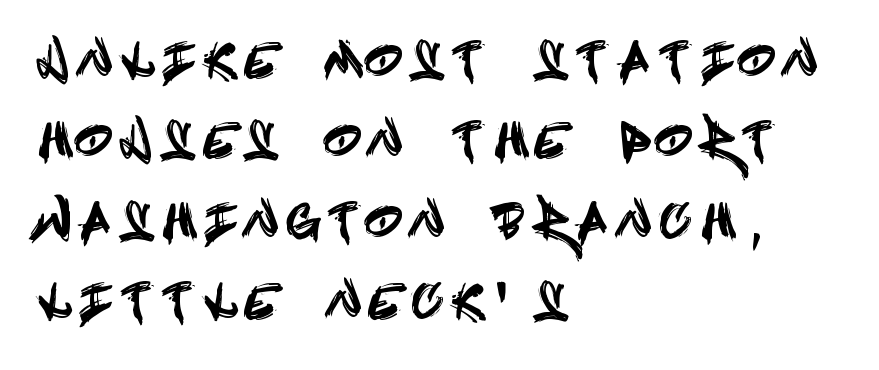
This rendering widens character spacing well past its baseline value. The string is rendered with underlining switched off. Serifs: no, the terminals of the letterforms are clean. Line starts are locked; line ends wander.
